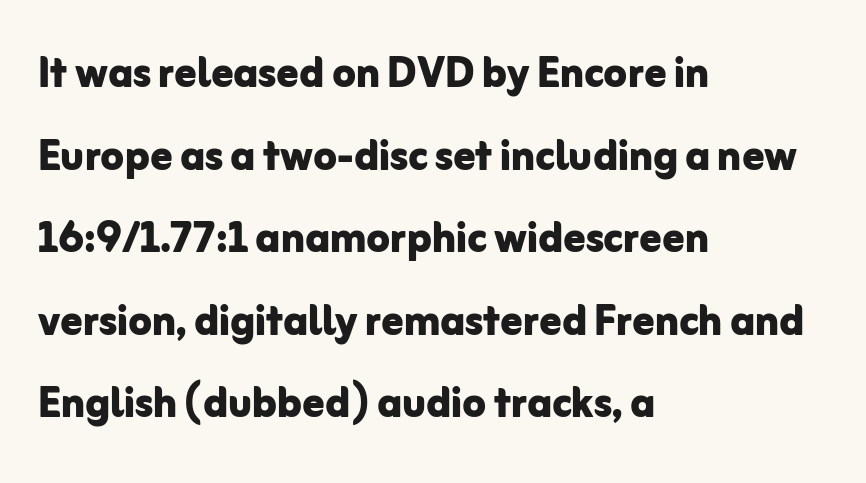
Q: Is the text bold? A: Yes.
Q: Is the text italic (slanted)? A: No, it is upright.
Q: Is the typeface a serif or a sans-serif typeface? A: Sans-serif.
Q: Is the text underlined? A: No.
Q: How is the paragraph aligned? A: Left-aligned.
Q: Is the spacing between letters normal or unusually wide? A: Normal.
Q: Is the spacing between lines tight, normal or loose? A: Normal.
Q: Width (condensed, normal, or wide)? A: Normal.
Q: Stroke contrast? A: Low.
Q: x-height? A: Medium.
Q: Monospaced? A: No.
